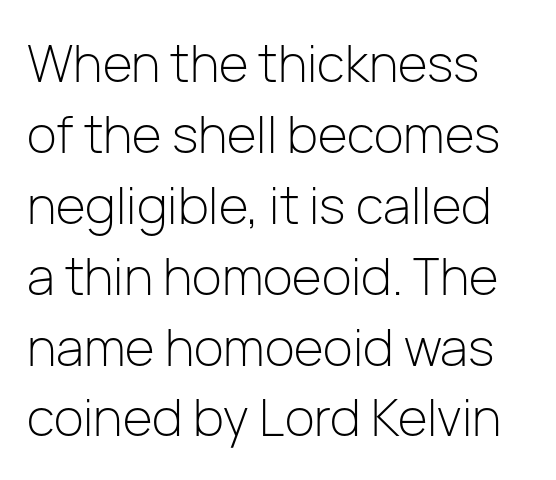
{"serif": "no", "italic": "no", "bold": "no", "weight": "light", "width": "normal", "stroke_contrast": "low", "x_height": "medium", "monospaced": "no", "underline": "no", "line_spacing": "normal", "line_spacing_ratio": 1.39, "letter_spacing": "normal", "letter_spacing_em": 0.0, "glyph_px": 51}
